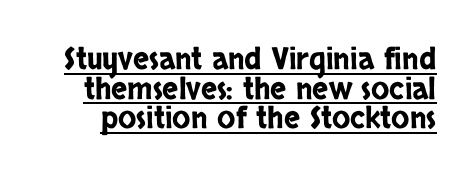
Looks like regular typesetting: each glyph gets only the width it needs. The axis of the letterforms is exactly vertical. Serif or sans? Sans — the stroke terminals are bare. A continuous stroke trails under the words, as in a hyperlink. Students, observe: this is what under-led, compact text looks like.
